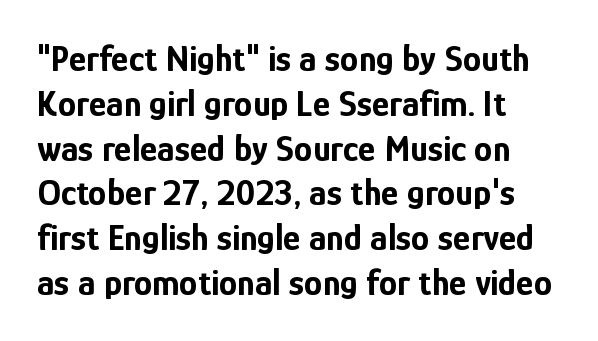
Q: Is the text bold? A: Yes.
Q: Is the text italic (slanted)? A: No, it is upright.
Q: Is the typeface a serif or a sans-serif typeface? A: Sans-serif.
Q: Is the text underlined? A: No.
Q: How is the paragraph aligned? A: Left-aligned.
Q: Is the spacing between letters normal or unusually wide? A: Normal.
Q: Width (condensed, normal, or wide)? A: Condensed.
Q: Stroke contrast? A: Low.
Q: x-height? A: Medium.
Q: Monospaced? A: No.
